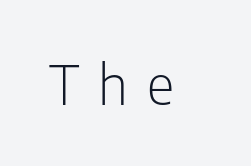
The image shows 54 px light, condensed sans-serif type, upright; set unusually wide letter spacing (+0.35 em), not underlined; low stroke contrast and a medium x-height.
